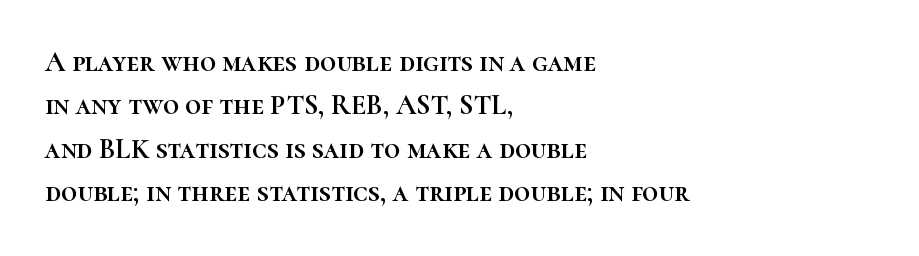
The lettering stays uniformly vertical, giving the passage a roman look. The line texture is even and compact thanks to regular tracking. You could not count columns in this text — the font is proportionally spaced. This sample is left-justified, so line endings fall wherever the words run out. The zone under the glyphs is completely vacant.
